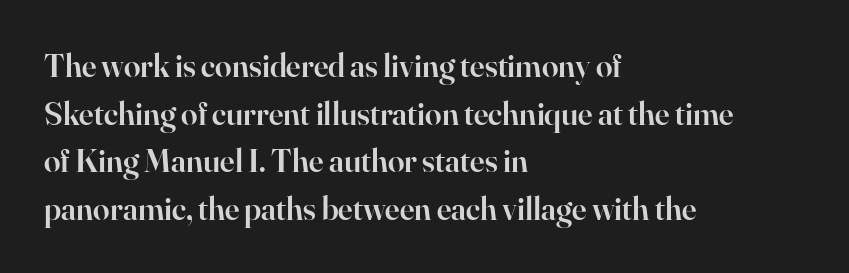
The image shows 33 px semibold serif type, upright; set left-aligned, normal line spacing (1.44x), normal letter spacing, not underlined; high stroke contrast and a small x-height.
